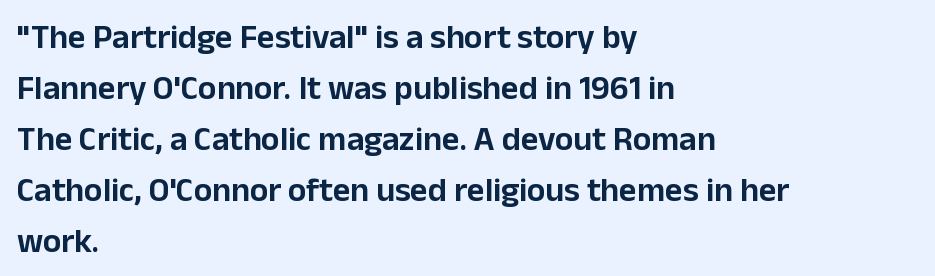
Here the glyphs are tracked normally, forming tight word shapes. Honestly, there is no underline to notice here at all. The typeface chosen for these lines omits serifs. Do the characters align in a grid? No, the font is proportional. Notice how the stems are strictly vertical — no italics here. Notice how descenders clear the ascenders below comfortably — that's standard leading.
